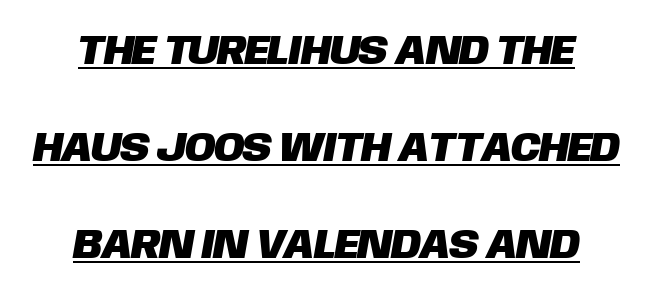
{"serif": "no", "width": "normal", "stroke_contrast": "low", "x_height": "large", "monospaced": "no", "underline": "yes", "line_spacing": "loose", "line_spacing_ratio": 2.36, "letter_spacing": "normal", "letter_spacing_em": 0.0, "glyph_px": 41}
